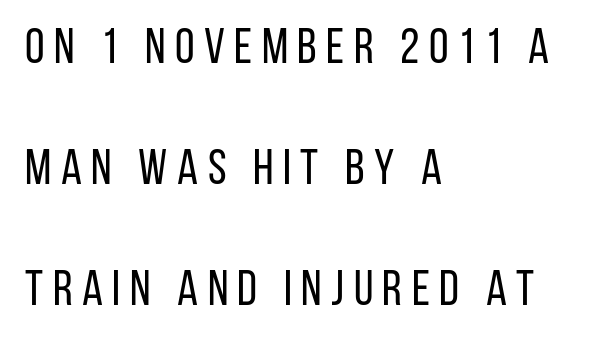
The image shows 50 px regular-weight, condensed sans-serif type, upright; set left-aligned, loose line spacing (2.42x), not underlined; low stroke contrast and a large x-height.
